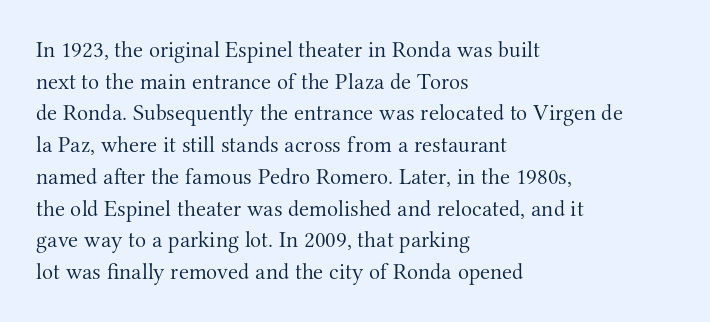
A roman cut, with each character standing at attention. Line spacing here is normal. The text block is weighted toward the left margin, trailing off unevenly rightward. Lines of text with bare space underneath. Nothing unusual about the tracking: characters are spaced as the font intends. A quiet, ordinary-to-light weight characterises the typeface.
